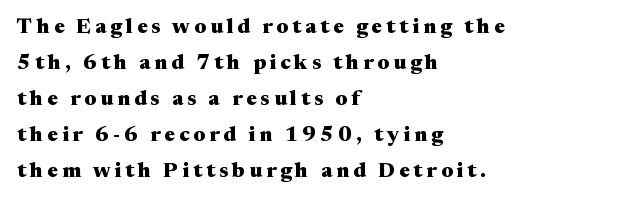
{"italic": "no", "bold": "yes", "underline": "no", "align": "left", "line_spacing_ratio": 1.72, "glyph_px": 21}
